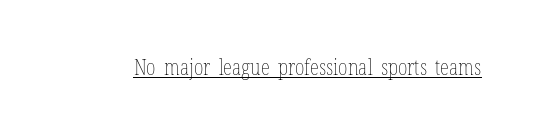
Q: Is the text bold? A: No.
Q: Is the text italic (slanted)? A: No, it is upright.
Q: Is the text underlined? A: Yes.
Q: Is the spacing between letters normal or unusually wide? A: Normal.
